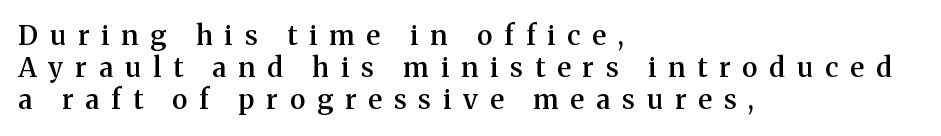
A bit beefed up — I'd call it semibold rather than bold. The horizontal fit of the characters is loose and conspicuously gappy. Unlike italic type, these characters show no tilt at all. Leftover space on each line is placed entirely after the last word. Any mark beneath the type? The region is blank.
